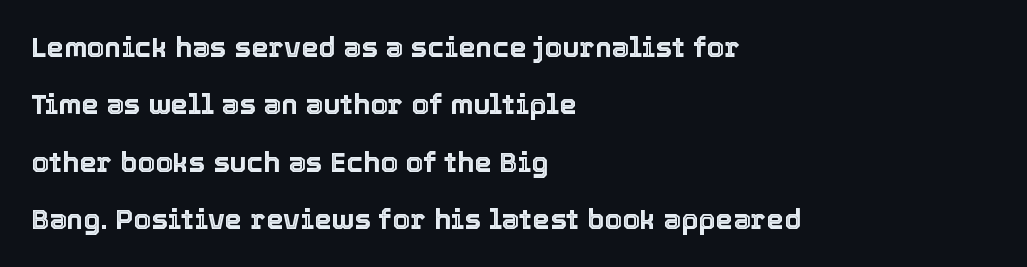
Q: Is the text italic (slanted)? A: No, it is upright.
Q: Is the text underlined? A: No.
Q: How is the paragraph aligned? A: Left-aligned.
Q: Is the spacing between letters normal or unusually wide? A: Normal.
Q: Is the spacing between lines tight, normal or loose? A: Loose.
Q: Width (condensed, normal, or wide)? A: Normal.
Q: x-height? A: Medium.
Q: Monospaced? A: No.
